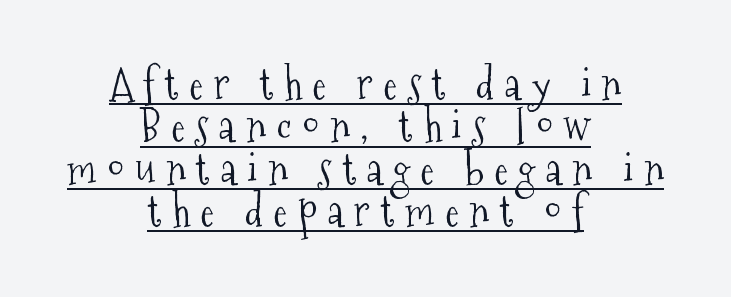
This rendering employs a face with finishing strokes, i.e., a serif. This is underlined copy, the kind a proofreader might mark for attention. Do the characters align in a grid? No, the font is proportional. The strokes are not fattened; the text isn't bold.
